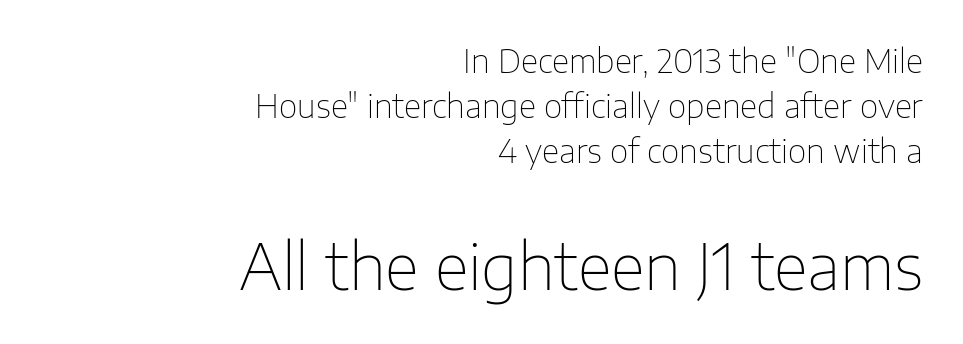
The image shows 63 px thin sans-serif type, upright; set right-aligned, normal line spacing (1.4x), normal letter spacing, not underlined; the second (bottom) block is 1.97x larger; low stroke contrast and a medium x-height.
